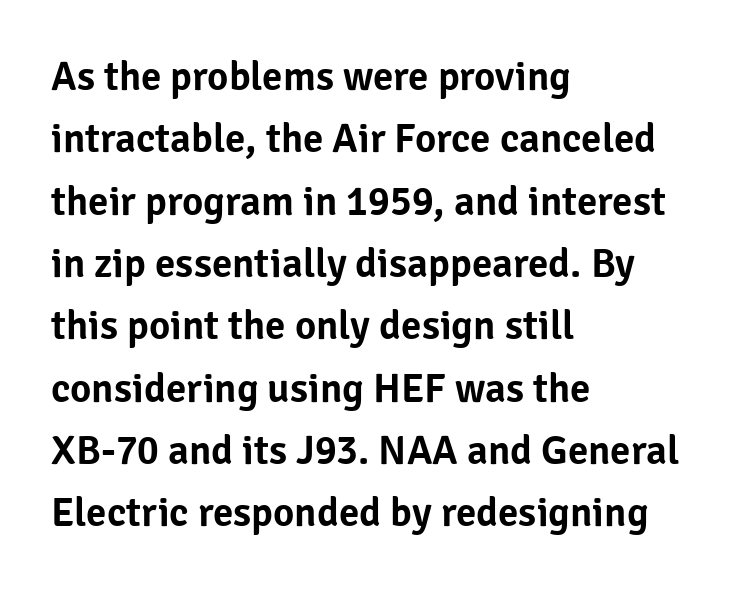
The image shows 41 px sans-serif type, upright; set left-aligned, normal line spacing (1.52x), normal letter spacing, not underlined; low stroke contrast and a medium x-height.
